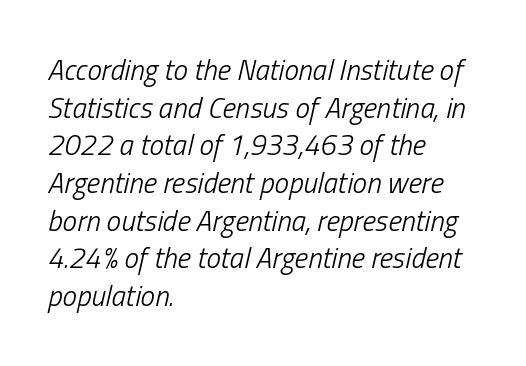
{"italic": "yes", "lean": "right", "slant_degrees": 13, "bold": "no", "weight": "light", "width": "condensed", "stroke_contrast": "low", "x_height": "medium", "monospaced": "no", "underline": "no", "align": "left", "line_spacing": "normal", "line_spacing_ratio": 1.3, "letter_spacing": "normal", "letter_spacing_em": 0.0, "glyph_px": 29}
